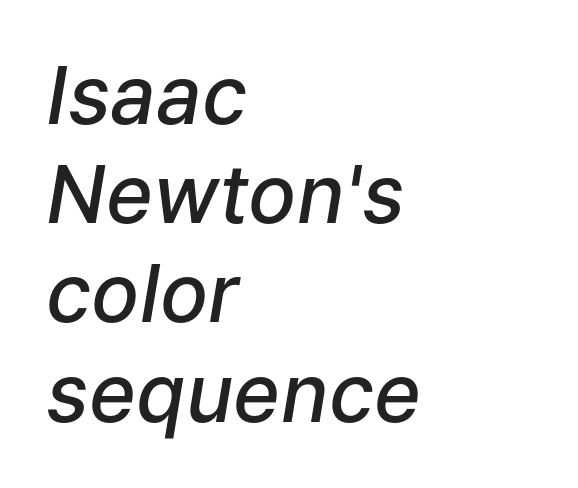
The image shows 80 px semibold type, italic (leaning right); set left-aligned, line spacing 1.24x, normal letter spacing, not underlined; low stroke contrast and a medium x-height.
